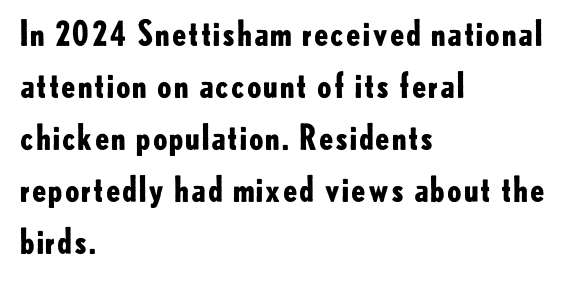
Q: Is the text bold? A: Yes.
Q: Is the text italic (slanted)? A: No, it is upright.
Q: Is the typeface a serif or a sans-serif typeface? A: Sans-serif.
Q: Is the text underlined? A: No.
Q: How is the paragraph aligned? A: Left-aligned.
Q: Is the spacing between letters normal or unusually wide? A: Normal.
Q: Is the spacing between lines tight, normal or loose? A: Normal.
Q: Width (condensed, normal, or wide)? A: Normal.
Q: Stroke contrast? A: Low.
Q: x-height? A: Small.
Q: Monospaced? A: No.
